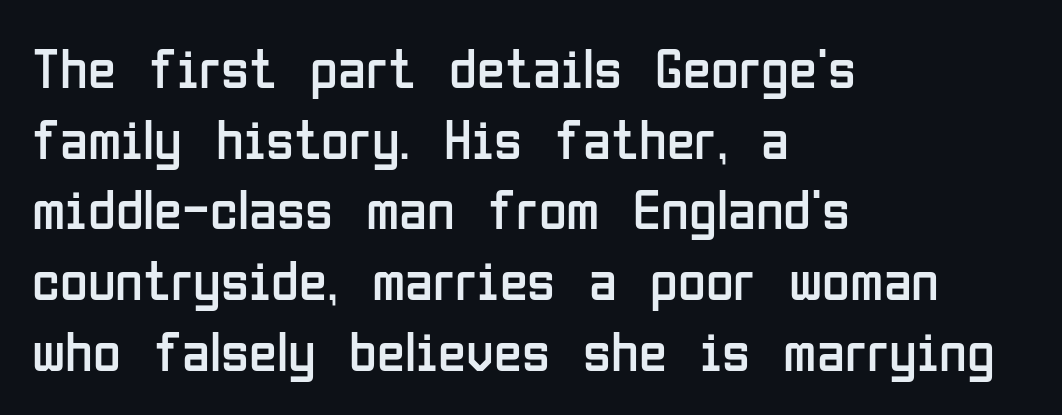
Q: Is the text bold? A: No.
Q: Is the text italic (slanted)? A: No, it is upright.
Q: Is the typeface a serif or a sans-serif typeface? A: Sans-serif.
Q: Is the text underlined? A: No.
Q: How is the paragraph aligned? A: Left-aligned.
Q: Is the spacing between letters normal or unusually wide? A: Normal.
Q: Width (condensed, normal, or wide)? A: Condensed.
Q: Stroke contrast? A: Low.
Q: x-height? A: Medium.
Q: Monospaced? A: No.
